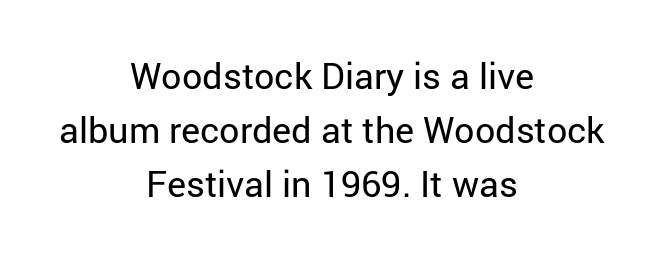
{"serif": "no", "italic": "no", "bold": "no", "weight": "regular", "width": "normal", "stroke_contrast": "low", "x_height": "medium", "monospaced": "no", "underline": "no", "align": "center", "line_spacing": "normal", "line_spacing_ratio": 1.5, "letter_spacing": "normal", "letter_spacing_em": 0.0, "glyph_px": 36}
